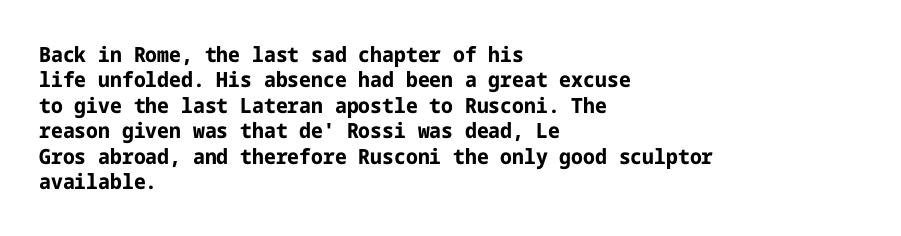
The image shows 21 px bold type, upright; set left-aligned, line spacing 1.21x, normal letter spacing, not underlined.
